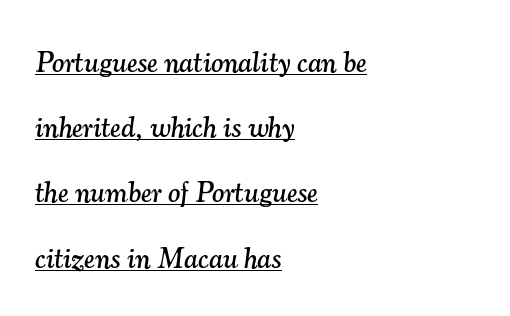
Q: Is the text italic (slanted)? A: Yes, it leans right by about 7 degrees.
Q: Is the typeface a serif or a sans-serif typeface? A: Serif.
Q: Is the text underlined? A: Yes.
Q: How is the paragraph aligned? A: Left-aligned.
Q: Is the spacing between letters normal or unusually wide? A: Normal.
Q: Is the spacing between lines tight, normal or loose? A: Loose.
Q: Width (condensed, normal, or wide)? A: Normal.
Q: Stroke contrast? A: Medium.
Q: x-height? A: Small.
Q: Monospaced? A: No.
